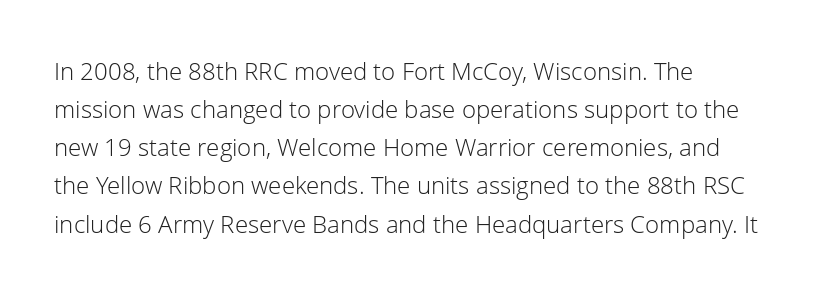
You could call the tracking neutral — neither tight nor loose. The letterforms sit at book weight or below. Leading: standard. Designer's note — italics off, roman on. Any mark beneath the type? The region is blank.
